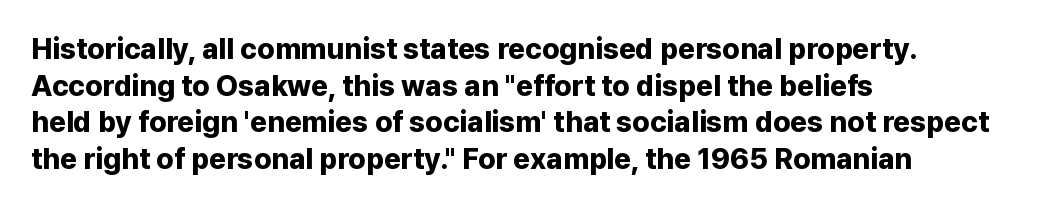
The face used here is proportionally spaced, like ordinary book or web type. Letters rest on an invisible, unmarked baseline. Does the weight exceed regular? Yes, all the way to bold. Are there feet on the stems? There aren't — it's a sans. Is the letter spacing exaggerated? No — it looks like the ordinary default.
